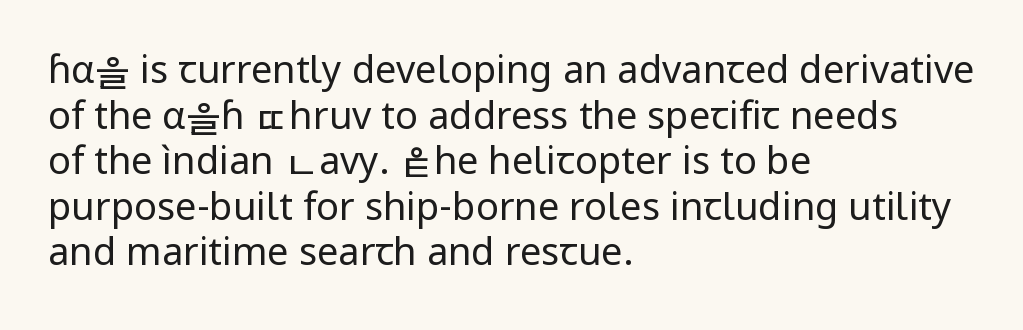
The image shows 38 px regular-weight sans-serif type, upright; set left-aligned, line spacing 1.2x, normal letter spacing, not underlined; low stroke contrast and a medium x-height.
